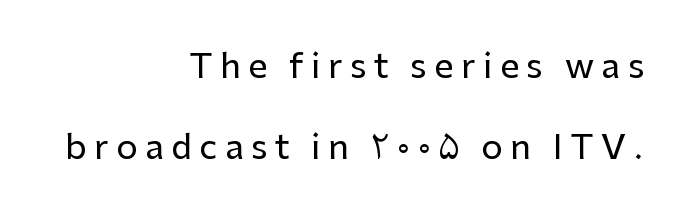
Q: Is the text italic (slanted)? A: No, it is upright.
Q: Is the typeface a serif or a sans-serif typeface? A: Sans-serif.
Q: Is the text underlined? A: No.
Q: How is the paragraph aligned? A: Right-aligned.
Q: Is the spacing between letters normal or unusually wide? A: Unusually wide.
Q: Is the spacing between lines tight, normal or loose? A: Loose.
Q: Width (condensed, normal, or wide)? A: Normal.
Q: Stroke contrast? A: Low.
Q: x-height? A: Medium.
Q: Monospaced? A: No.
